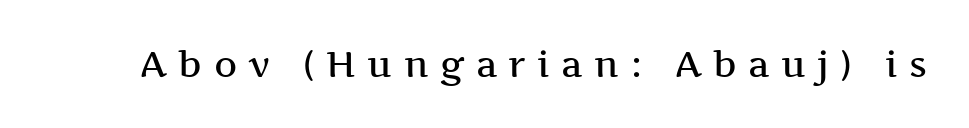
{"serif": "yes", "italic": "no", "bold": "semi", "weight": "semibold", "width": "wide", "stroke_contrast": "medium", "x_height": "medium", "monospaced": "no", "underline": "no", "letter_spacing": "wide", "letter_spacing_em": 0.32, "glyph_px": 36}
